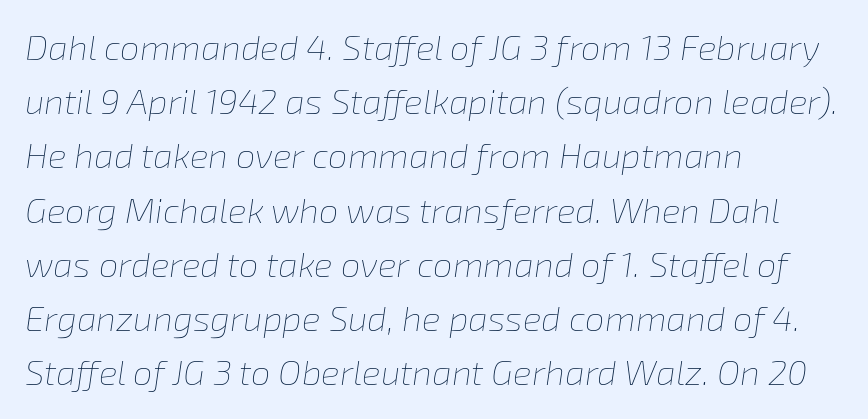
Q: Is the text bold? A: No.
Q: Is the text italic (slanted)? A: Yes, it leans right by about 8 degrees.
Q: Is the text underlined? A: No.
Q: How is the paragraph aligned? A: Left-aligned.
Q: Is the spacing between letters normal or unusually wide? A: Normal.
Q: Is the spacing between lines tight, normal or loose? A: Normal.
Q: Width (condensed, normal, or wide)? A: Normal.
Q: Stroke contrast? A: Low.
Q: x-height? A: Medium.
Q: Monospaced? A: No.
